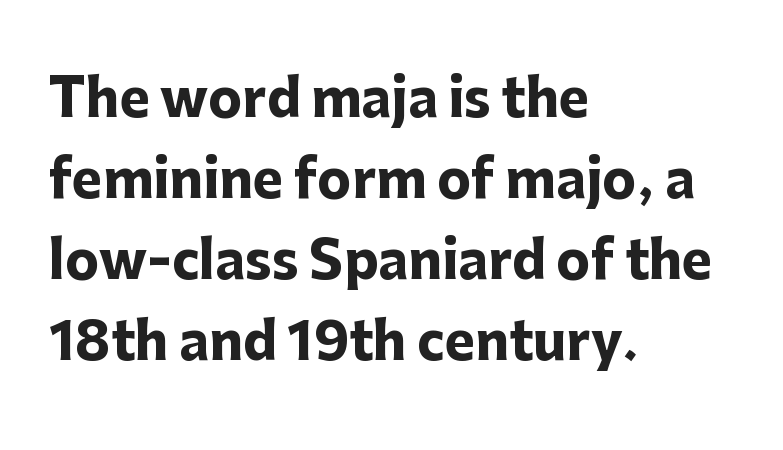
Note the varied advance widths — an 'i' is clearly narrower than an 'm'. The baseline area is clear. Left-aligned paragraph, ragged on the right. This is heavy type, rendered in bold.
